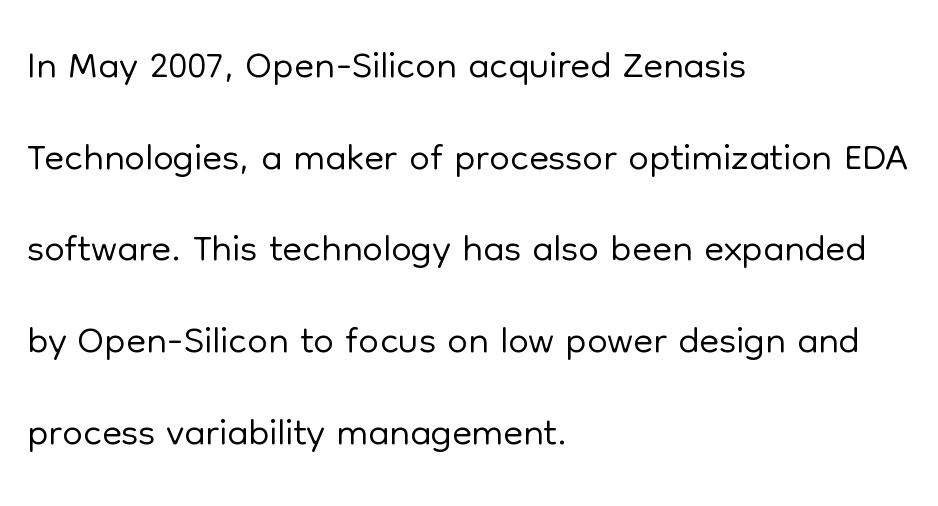
Q: Is the text bold? A: No.
Q: Is the text italic (slanted)? A: No, it is upright.
Q: Is the typeface a serif or a sans-serif typeface? A: Sans-serif.
Q: Is the text underlined? A: No.
Q: How is the paragraph aligned? A: Left-aligned.
Q: Is the spacing between letters normal or unusually wide? A: Normal.
Q: Is the spacing between lines tight, normal or loose? A: Normal.
Q: Width (condensed, normal, or wide)? A: Normal.
Q: Stroke contrast? A: Low.
Q: x-height? A: Medium.
Q: Monospaced? A: No.
